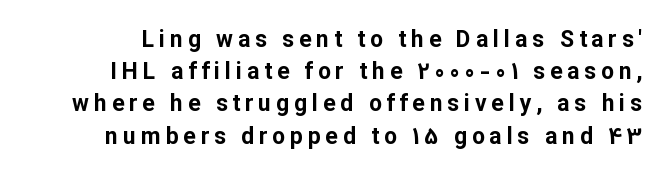
Q: Is the text bold? A: Yes.
Q: Is the text italic (slanted)? A: No, it is upright.
Q: Is the text underlined? A: No.
Q: Is the spacing between letters normal or unusually wide? A: Unusually wide.
Q: Is the spacing between lines tight, normal or loose? A: Normal.
